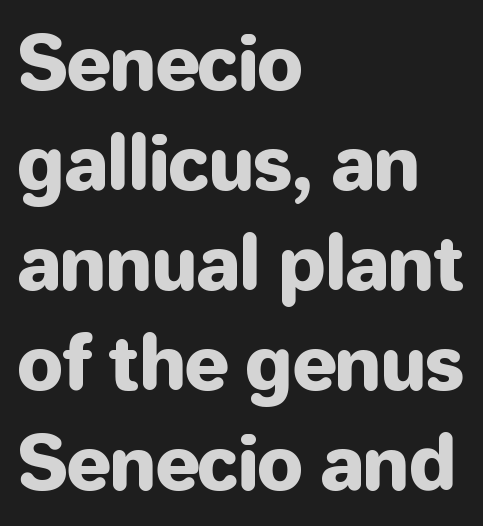
{"serif": "no", "italic": "no", "width": "normal", "stroke_contrast": "low", "x_height": "medium", "monospaced": "no", "underline": "no", "align": "left", "line_spacing": "normal", "line_spacing_ratio": 1.37, "letter_spacing": "normal", "letter_spacing_em": 0.0, "glyph_px": 73}
